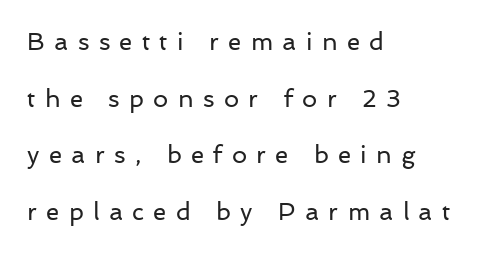
{"italic": "no", "bold": "no", "underline": "no", "align": "left", "line_spacing": "loose", "line_spacing_ratio": 2.36, "letter_spacing": "wide", "letter_spacing_em": 0.39, "glyph_px": 24}
